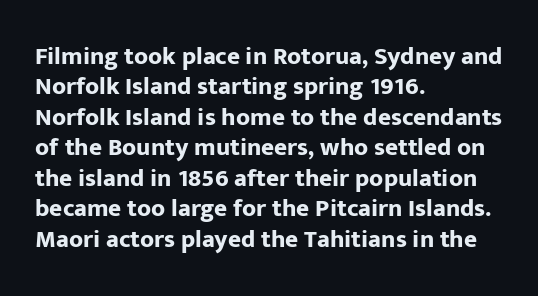
{"italic": "no", "bold": "yes", "underline": "no", "align": "left", "line_spacing_ratio": 1.22, "letter_spacing": "normal", "letter_spacing_em": 0.0, "glyph_px": 25}
